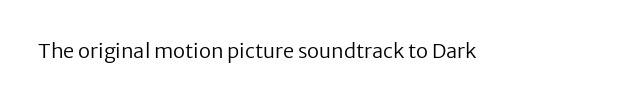
Q: Is the text bold? A: No.
Q: Is the text italic (slanted)? A: No, it is upright.
Q: Is the text underlined? A: No.
Q: Is the spacing between letters normal or unusually wide? A: Normal.
